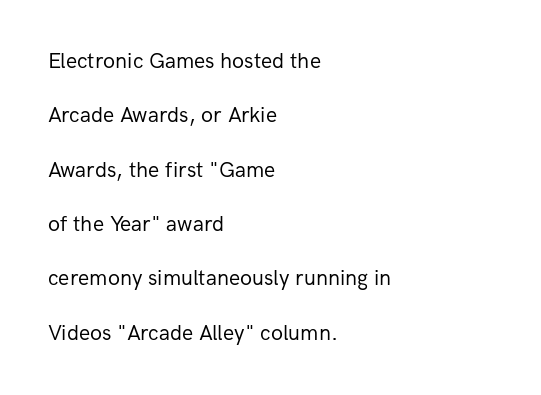
Baseline-to-baseline distance is far greater than the letter height. No extra tracking has been applied to these lines. Do the letters lean? They stand straight. This rendering features lettering with no underline. Bold? No — there's no thickening of the strokes. Reading down the block, your eye returns to a fixed left position each line.
